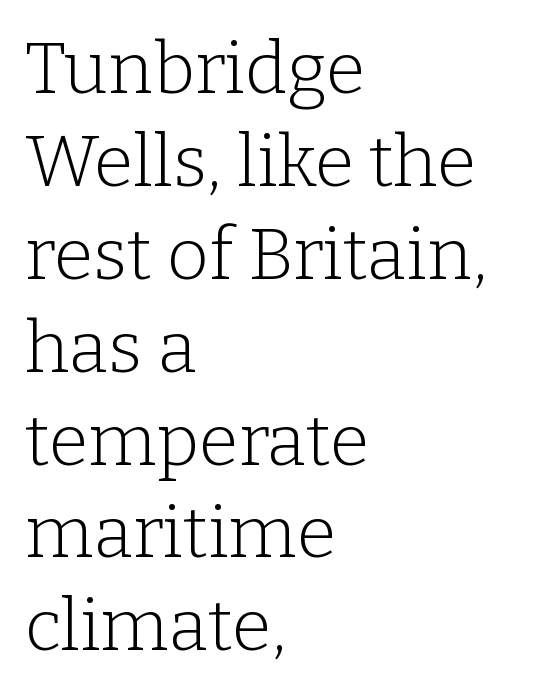
A typesetter would call this zero additional tracking. Do the characters align in a grid? No, the font is proportional. Weight: not bold — regular or lighter. Underline: absent. The typeface chosen for these lines features serifs.
